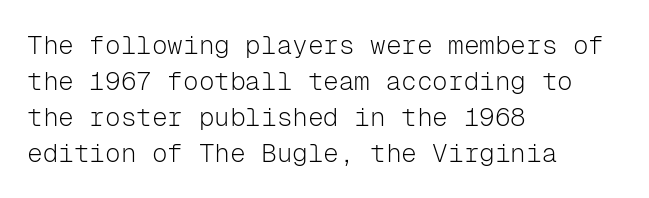
The image shows 26 px text type, upright; set left-aligned, normal line spacing (1.39x), normal letter spacing, not underlined.
